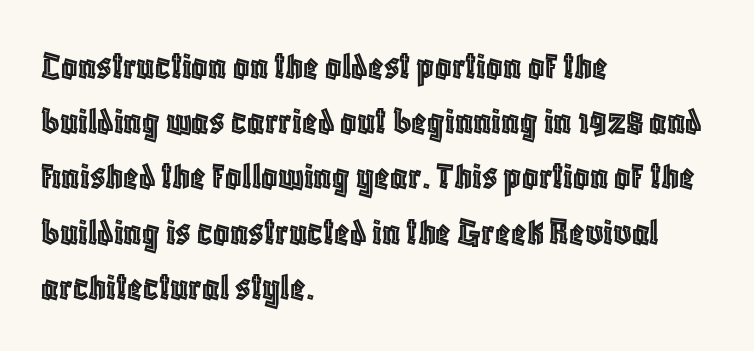
Q: Is the text italic (slanted)? A: No, it is upright.
Q: Is the text underlined? A: No.
Q: How is the paragraph aligned? A: Left-aligned.
Q: Is the spacing between letters normal or unusually wide? A: Normal.
Q: Is the spacing between lines tight, normal or loose? A: Normal.
Q: Width (condensed, normal, or wide)? A: Condensed.
Q: x-height? A: Large.
Q: Monospaced? A: No.
